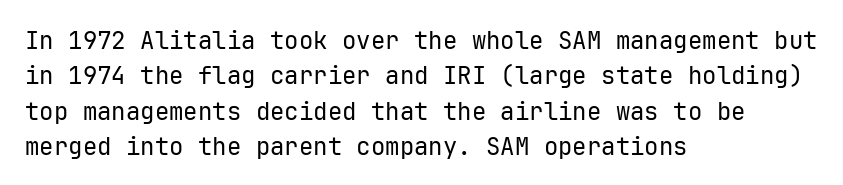
Tracking value appears to be zero — textbook default spacing. Posture: straight, roman, zero tilt. Leftover space on each line is placed entirely after the last word. This is not heavy type; no bold has been used.
